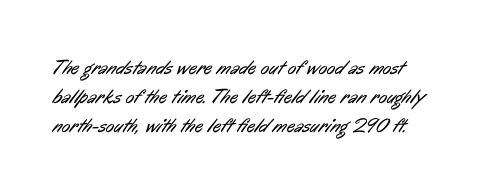
The passage shown is not bold in any degree. The zone under the glyphs is completely vacant. Leading: standard. The face used here is rendered with its standard letterfit.
